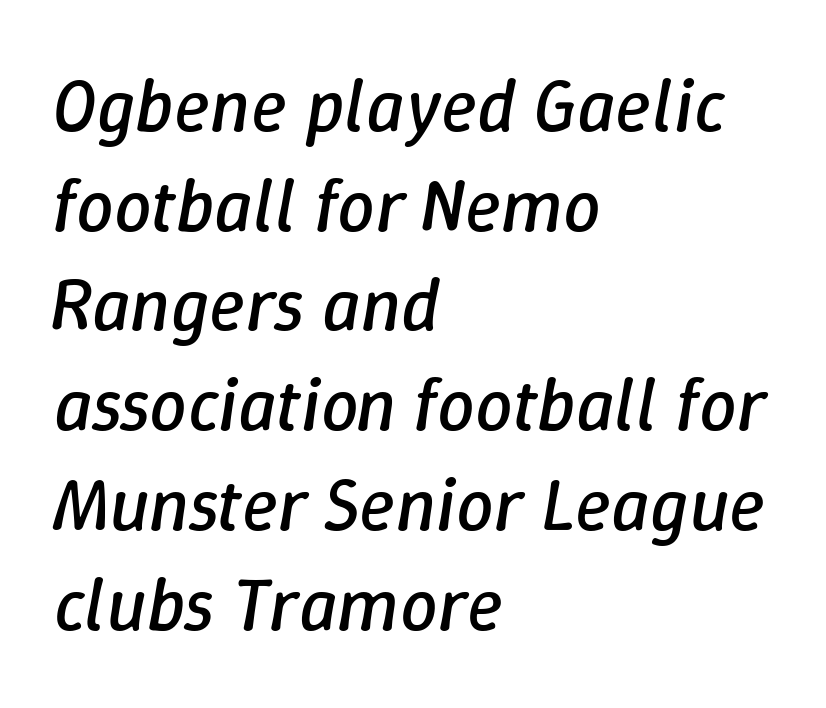
{"italic": "yes", "lean": "right", "slant_degrees": 9, "bold": "no", "weight": "regular", "width": "normal", "stroke_contrast": "low", "x_height": "medium", "monospaced": "no", "underline": "no", "align": "left", "line_spacing": "normal", "line_spacing_ratio": 1.33, "letter_spacing": "normal", "letter_spacing_em": 0.0, "glyph_px": 75}
